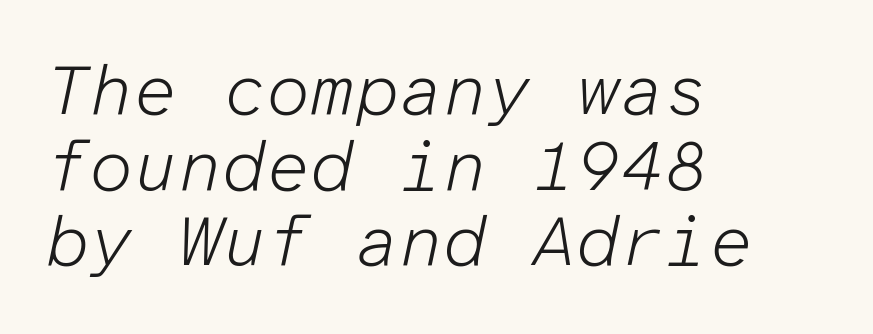
Q: Is the text bold? A: No.
Q: Is the text italic (slanted)? A: Yes, it leans right by about 12 degrees.
Q: Is the text underlined? A: No.
Q: How is the paragraph aligned? A: Left-aligned.
Q: Is the spacing between letters normal or unusually wide? A: Normal.
Q: Is the spacing between lines tight, normal or loose? A: Tight.
Q: Width (condensed, normal, or wide)? A: Normal.
Q: Stroke contrast? A: Low.
Q: x-height? A: Medium.
Q: Monospaced? A: Yes.
